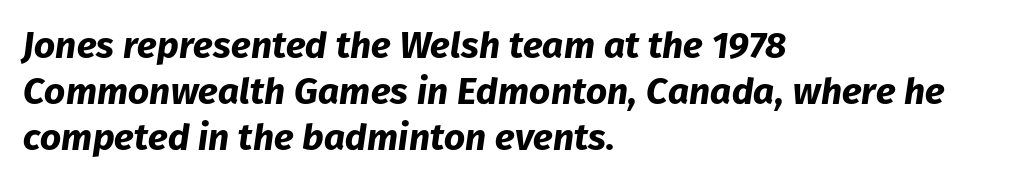
The image shows 37 px bold type, italic (leaning right); set left-aligned, normal line spacing (1.25x), normal letter spacing, not underlined; low stroke contrast and a medium x-height.
